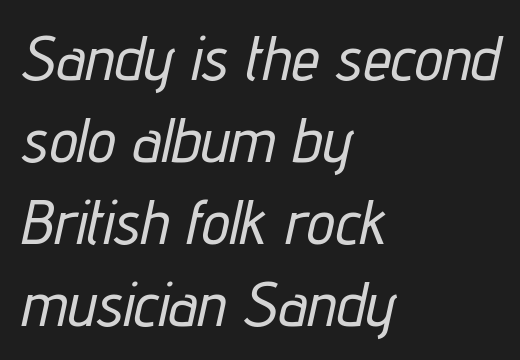
Note the varied advance widths — an 'i' is clearly narrower than an 'm'. Rule under the text: the space is simply empty. These lines stack with their left ends in a neat column. Honestly, the row spacing looks completely unremarkable. The whole block is typeset with a tilt. What stands out about the letter spacing? Nothing — it is the standard amount.
